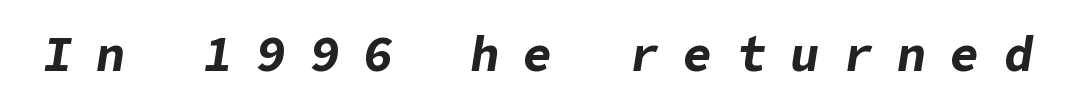
{"italic": "yes", "lean": "right", "slant_degrees": 9, "bold": "yes", "weight": "bold", "width": "normal", "stroke_contrast": "low", "x_height": "medium", "underline": "no", "letter_spacing": "wide", "letter_spacing_em": 0.49, "glyph_px": 49}
